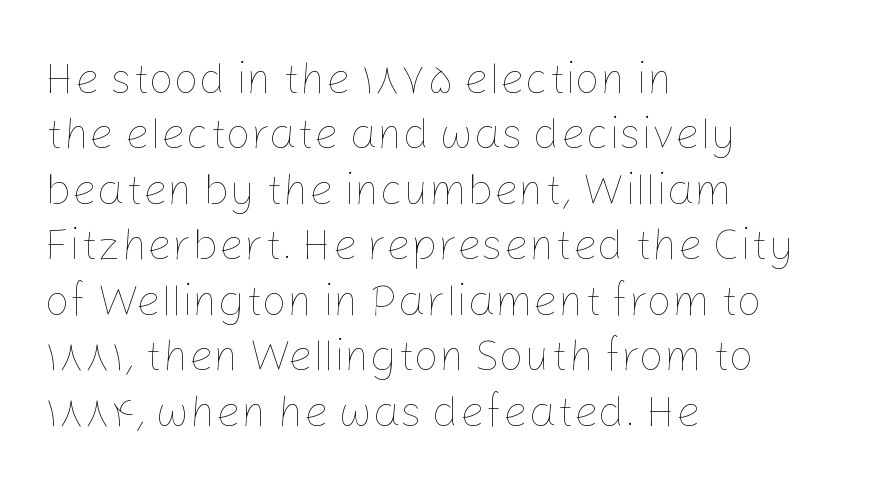
Q: Is the text bold? A: No.
Q: Is the text italic (slanted)? A: No, it is upright.
Q: Is the text underlined? A: No.
Q: How is the paragraph aligned? A: Left-aligned.
Q: Is the spacing between letters normal or unusually wide? A: Normal.
Q: Is the spacing between lines tight, normal or loose? A: Normal.
Q: Width (condensed, normal, or wide)? A: Normal.
Q: Stroke contrast? A: Low.
Q: x-height? A: Medium.
Q: Monospaced? A: No.
